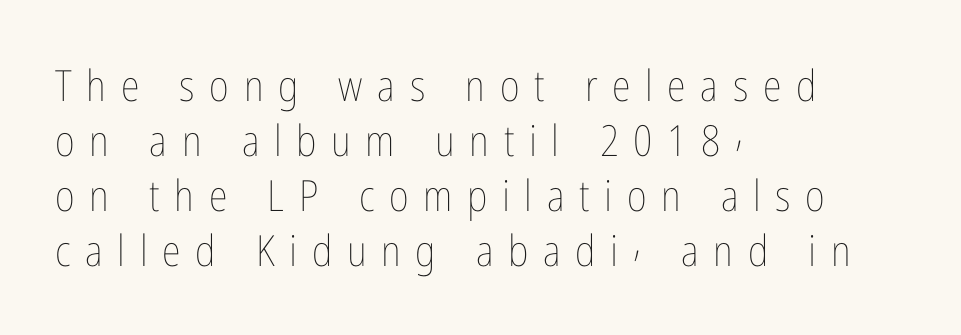
{"italic": "no", "bold": "no", "weight": "thin", "width": "condensed", "stroke_contrast": "low", "x_height": "medium", "monospaced": "no", "underline": "no", "align": "left", "line_spacing": "normal", "line_spacing_ratio": 1.28, "letter_spacing": "wide", "letter_spacing_em": 0.34, "glyph_px": 43}
